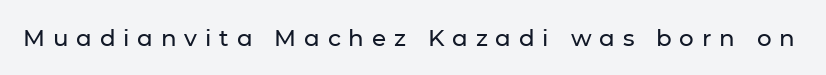
{"italic": "no", "underline": "no", "letter_spacing": "wide", "letter_spacing_em": 0.34, "glyph_px": 23}
